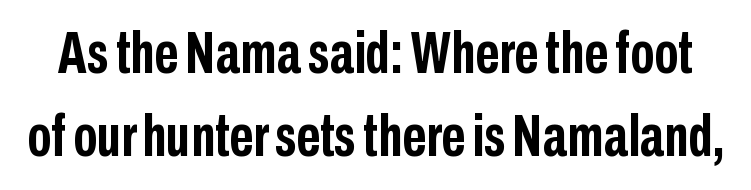
These lines are rendered in a variable-pitch font. The text was rendered using a sans face with plain stroke endings. The glyphs are unaccompanied by any horizontal stroke below them. A full-strength bold gives these letters their thick strokes. This is the regular roman posture of the typeface. There is no visible air inserted between adjacent glyphs.
